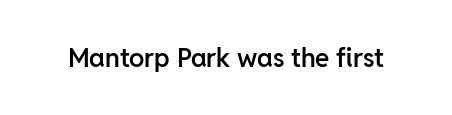
The image shows 26 px text type, upright; set normal letter spacing, not underlined.
